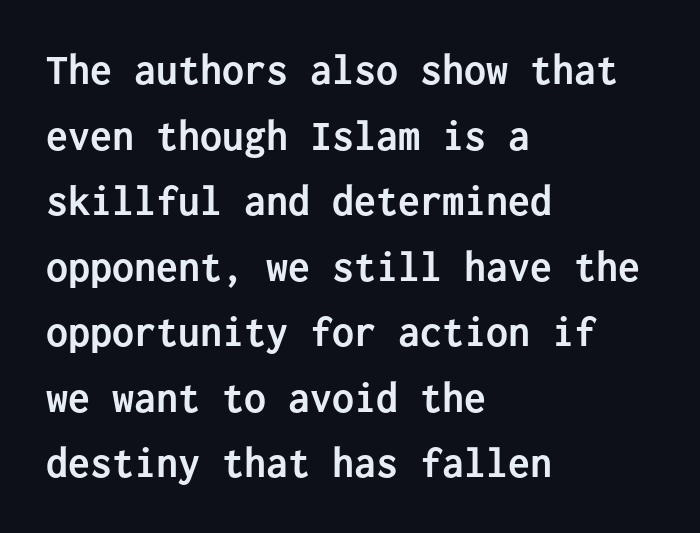
{"serif": "no", "italic": "no", "bold": "yes", "weight": "semibold", "width": "normal", "stroke_contrast": "low", "x_height": "medium", "monospaced": "yes", "underline": "no", "align": "left", "line_spacing": "normal", "line_spacing_ratio": 1.49, "letter_spacing": "normal", "letter_spacing_em": 0.0, "glyph_px": 44}
